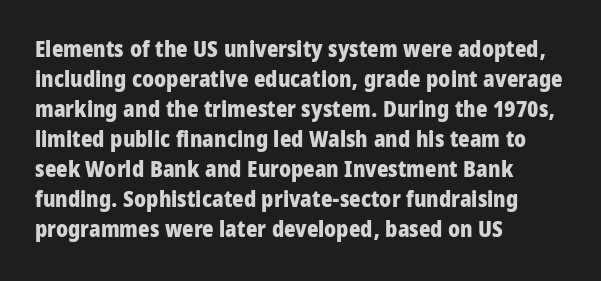
{"italic": "no", "bold": "yes", "underline": "no", "align": "left", "line_spacing": "normal", "line_spacing_ratio": 1.36, "letter_spacing": "normal", "letter_spacing_em": 0.0, "glyph_px": 22}
